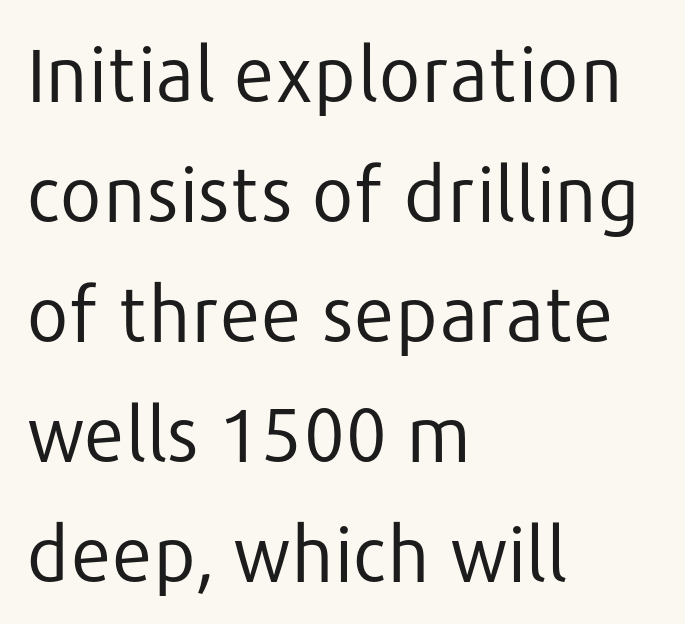
The baseline area is clear. The passage shown stacks its lines at a standard gap. The letters stand straight up with perfectly vertical stems. The face looks like a standard text weight, possibly lighter.
